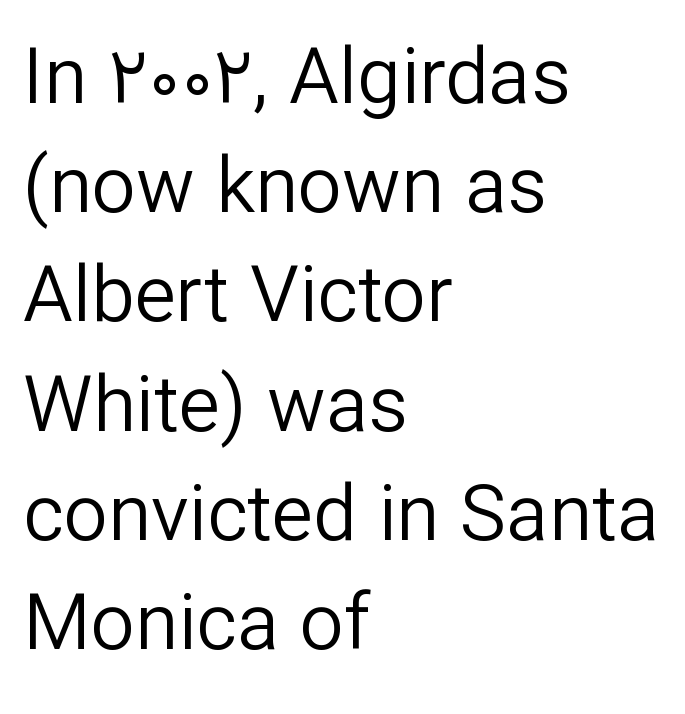
To sum up the face: it is a sans, with no serifs. The font's upright variant was chosen for this text. Letters have the restrained weight of plain body copy at most. The passage shown is typed in a proportional face where columns would drift.
